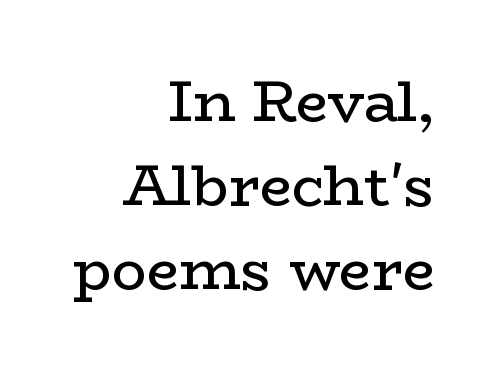
Unmarked baselines from the first word to the last. These lines keep a tight, regular rhythm from letter to letter. Quick note: interline space is typical. Stems and bowls with no extra thickness — not bold. Teacher's note: observe the even right margin — that is flush-right alignment.
